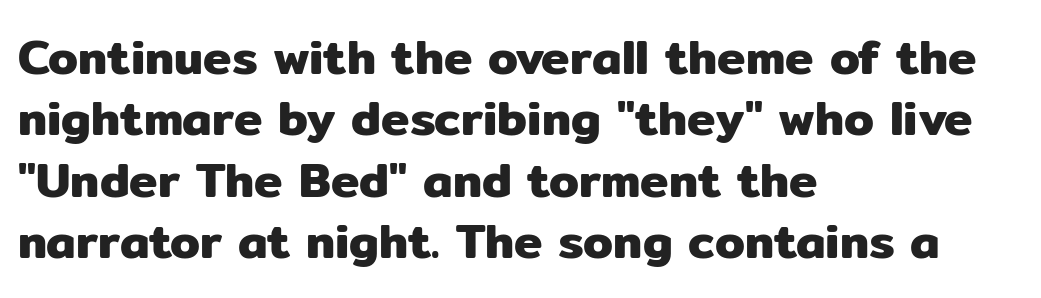
{"serif": "no", "italic": "no", "width": "normal", "stroke_contrast": "low", "x_height": "medium", "monospaced": "no", "underline": "no", "align": "left", "line_spacing": "normal", "line_spacing_ratio": 1.28, "letter_spacing": "normal", "letter_spacing_em": 0.0, "glyph_px": 48}
